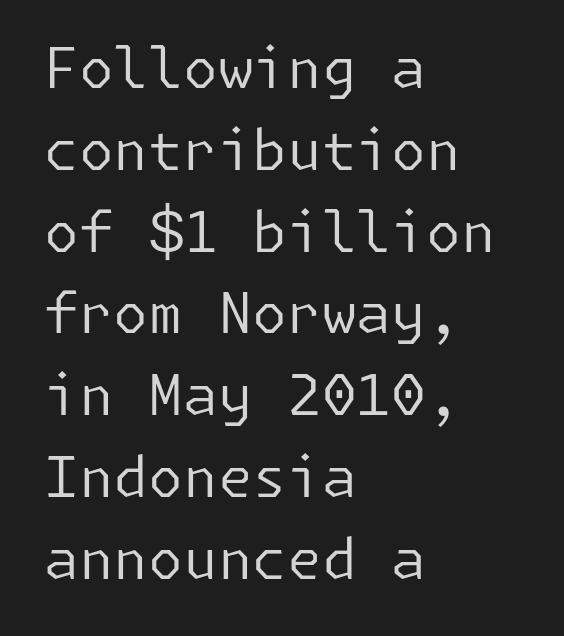
{"serif": "no", "italic": "no", "bold": "no", "weight": "regular", "width": "normal", "stroke_contrast": "low", "x_height": "medium", "underline": "no", "align": "left", "line_spacing": "normal", "line_spacing_ratio": 1.46, "letter_spacing": "normal", "letter_spacing_em": 0.0, "glyph_px": 56}
